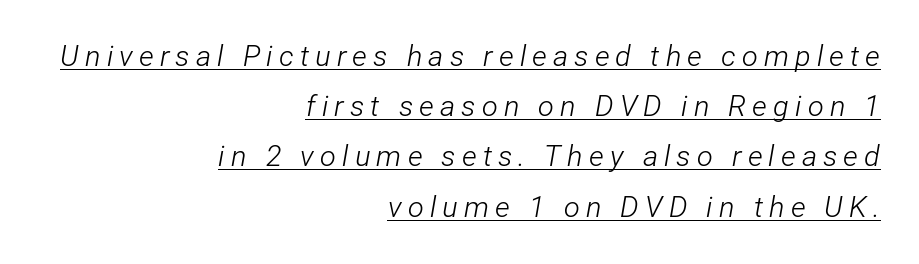
{"italic": "yes", "lean": "right", "slant_degrees": 12, "bold": "no", "weight": "light", "width": "condensed", "stroke_contrast": "low", "x_height": "medium", "monospaced": "no", "underline": "yes", "align": "right", "line_spacing_ratio": 1.73, "letter_spacing": "wide", "letter_spacing_em": 0.21, "glyph_px": 29}
